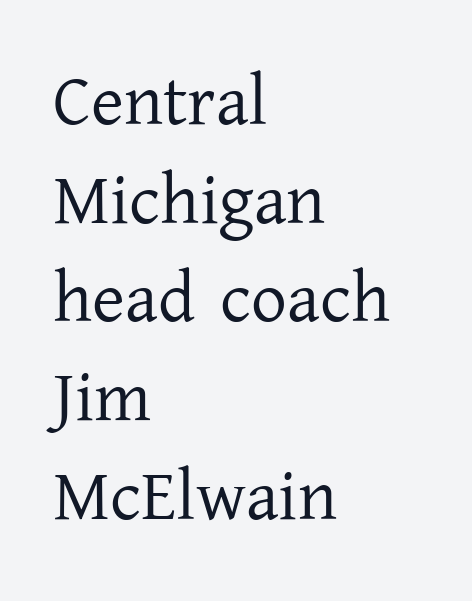
Q: Is the text bold? A: No.
Q: Is the text italic (slanted)? A: No, it is upright.
Q: Is the typeface a serif or a sans-serif typeface? A: Serif.
Q: Is the text underlined? A: No.
Q: How is the paragraph aligned? A: Left-aligned.
Q: Is the spacing between letters normal or unusually wide? A: Normal.
Q: Is the spacing between lines tight, normal or loose? A: Normal.
Q: Width (condensed, normal, or wide)? A: Normal.
Q: Stroke contrast? A: Low.
Q: x-height? A: Medium.
Q: Monospaced? A: No.
